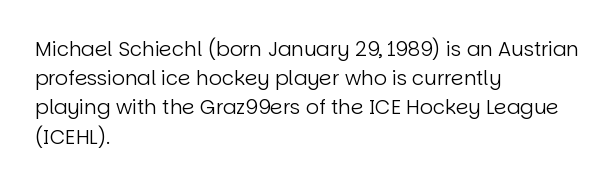
The image shows 20 px text type, upright; set left-aligned, normal line spacing (1.46x), normal letter spacing, not underlined.
